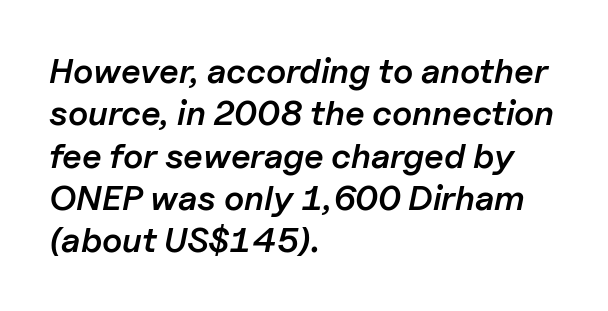
The image shows 35 px semibold type, italic (leaning right); set left-aligned, line spacing 1.21x, normal letter spacing, not underlined; low stroke contrast and a medium x-height.
